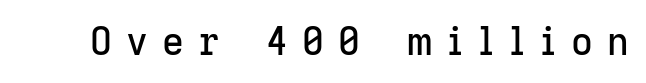
Rendered with straight, roman letterforms. The passage shown is typed in a proportional face where columns would drift. The rendering shows plain stroke endings on the letterforms — a sans-serif design. How are the letters spaced? Widely, with obvious added tracking. The foot of each line stays bare and open.
